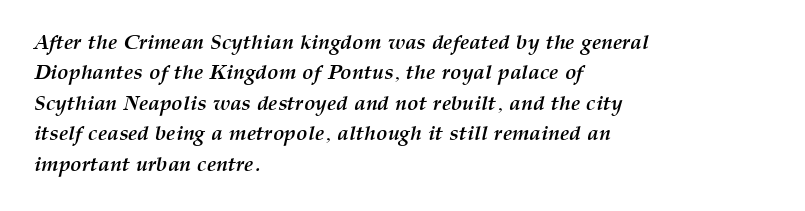
The type is set solid horizontally, with unmodified tracking. Plenty of ink on the page — the face is bold. Plain, unruled lines of type. The line-height multiplier appears to be the usual default. Observe the lean: these are italic letterforms. Layout note: lines flush left.
